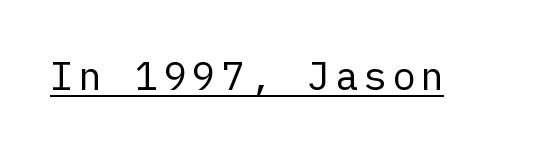
Is the type heavy? It reads as light-to-regular instead. Serif or sans? Sans — the stroke terminals are bare. This sample carries an underscore along the baseline area. This sample uses an upright cut, with every glyph sitting square on the baseline.
